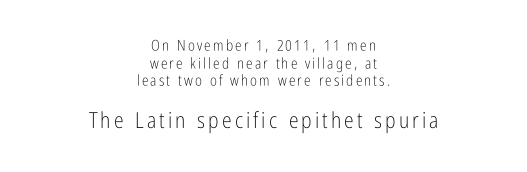
This is roman type, the default non-slanted kind. The composition opens small and finishes big. The font sits on the lighter half of the weight spectrum, regular included. Plain, unruled lines of type. These lines are centered, leaving both edges ragged.
